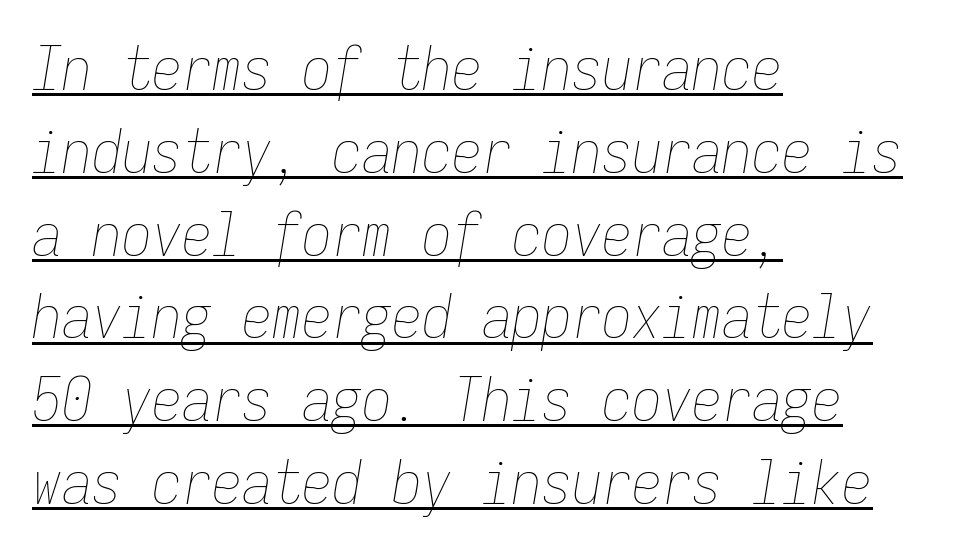
Q: Is the text bold? A: No.
Q: Is the text italic (slanted)? A: Yes, it leans right by about 9 degrees.
Q: Is the text underlined? A: Yes.
Q: How is the paragraph aligned? A: Left-aligned.
Q: Is the spacing between letters normal or unusually wide? A: Normal.
Q: Is the spacing between lines tight, normal or loose? A: Normal.
Q: Width (condensed, normal, or wide)? A: Condensed.
Q: Stroke contrast? A: Low.
Q: x-height? A: Medium.
Q: Monospaced? A: Yes.
